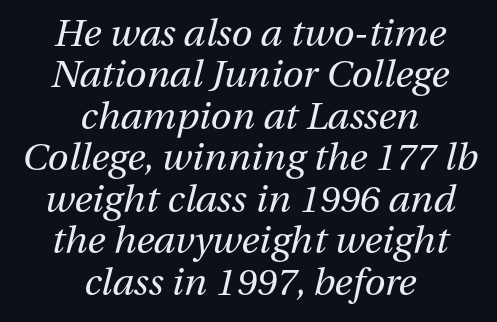
The image shows 38 px regular-weight type, italic (leaning right); set centered, tight line spacing (1.09x), normal letter spacing, not underlined; medium stroke contrast and a medium x-height.
